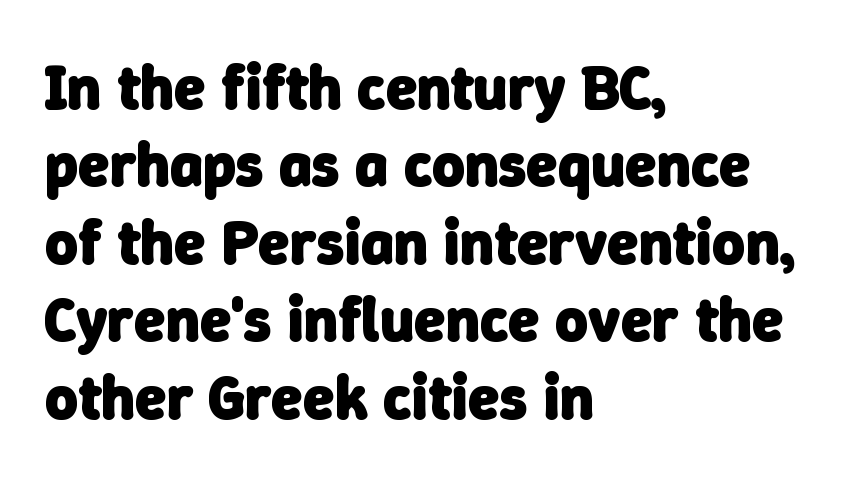
Look at the tracking — it's just the regular setting, nothing added. Thick stems and heavy bowls — unmistakably bold. These lines are set flush left with a ragged right edge. I'd call this a sans setting — the letters go barefoot. A typesetter would call this proportional, since set widths differ per character.
